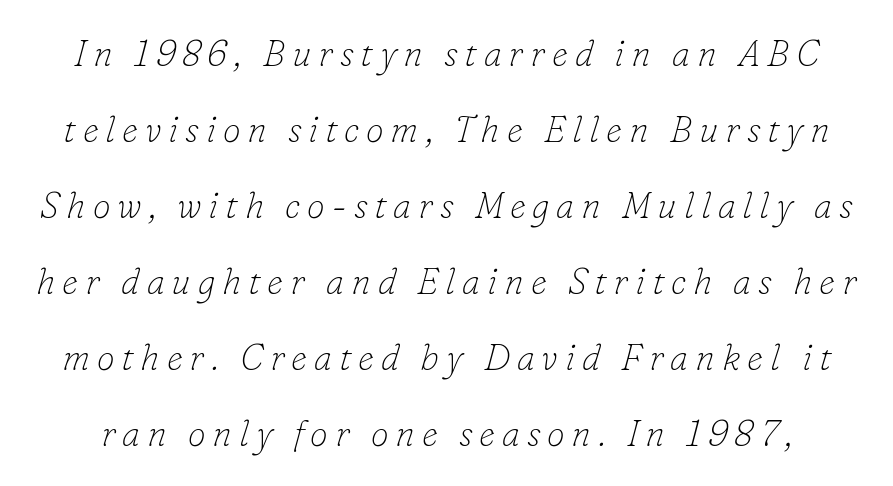
The image shows 36 px thin serif type, italic (leaning right); set loose line spacing (2.11x), not underlined; low stroke contrast and a small x-height.
